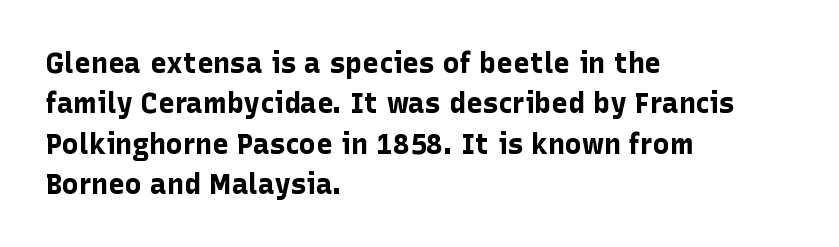
{"serif": "no", "italic": "no", "bold": "yes", "weight": "bold", "width": "normal", "stroke_contrast": "low", "x_height": "medium", "monospaced": "no", "underline": "no", "align": "left", "line_spacing": "normal", "line_spacing_ratio": 1.44, "letter_spacing": "normal", "letter_spacing_em": 0.0, "glyph_px": 28}
